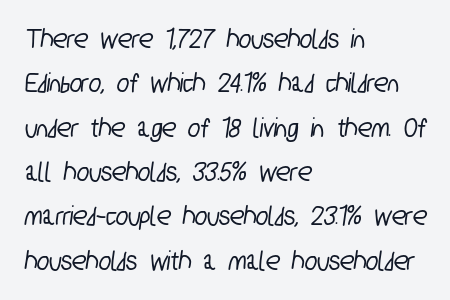
{"serif": "no", "width": "condensed", "stroke_contrast": "low", "x_height": "medium", "monospaced": "no", "underline": "no", "align": "left", "line_spacing": "normal", "line_spacing_ratio": 1.53, "letter_spacing": "normal", "letter_spacing_em": 0.0, "glyph_px": 29}
